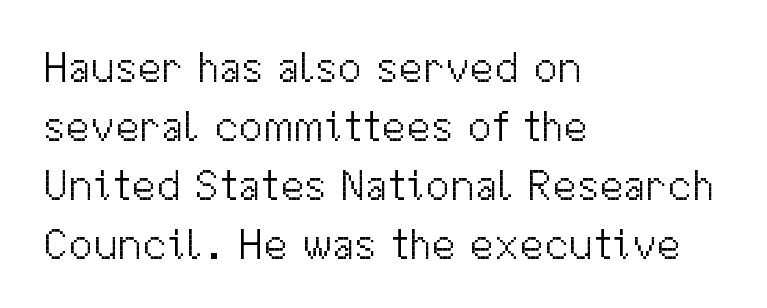
{"serif": "no", "italic": "no", "bold": "no", "weight": "light", "width": "normal", "stroke_contrast": "medium", "x_height": "medium", "monospaced": "no", "underline": "no", "align": "left", "line_spacing": "normal", "line_spacing_ratio": 1.34, "letter_spacing": "normal", "letter_spacing_em": 0.0, "glyph_px": 44}
